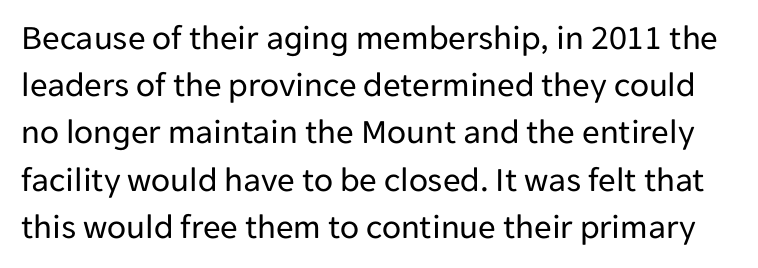
Q: Is the text bold? A: No.
Q: Is the text italic (slanted)? A: No, it is upright.
Q: Is the typeface a serif or a sans-serif typeface? A: Sans-serif.
Q: Is the text underlined? A: No.
Q: Is the spacing between letters normal or unusually wide? A: Normal.
Q: Is the spacing between lines tight, normal or loose? A: Normal.
Q: Width (condensed, normal, or wide)? A: Normal.
Q: Stroke contrast? A: Low.
Q: x-height? A: Medium.
Q: Monospaced? A: No.
